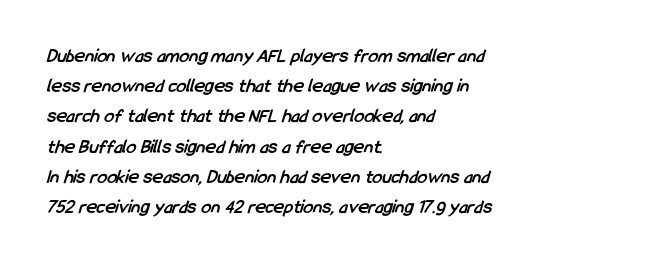
Q: Is the text bold? A: Yes.
Q: Is the text underlined? A: No.
Q: How is the paragraph aligned? A: Left-aligned.
Q: Is the spacing between letters normal or unusually wide? A: Normal.
Q: Is the spacing between lines tight, normal or loose? A: Normal.
